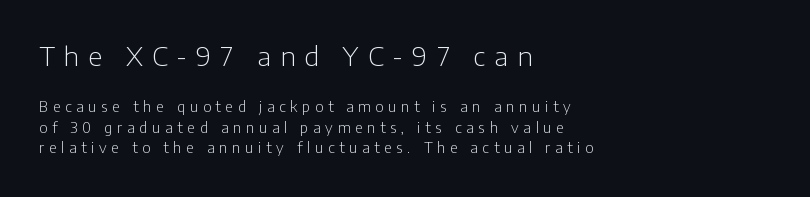
Q: Is the text bold? A: No.
Q: Is the text italic (slanted)? A: No, it is upright.
Q: Is the text underlined? A: No.
Q: How is the paragraph aligned? A: Left-aligned.
Q: Is the spacing between letters normal or unusually wide? A: Unusually wide.
Q: Is the spacing between lines tight, normal or loose? A: Normal.
Q: Which block of text is set in a larger size, the first (top) or the second (bottom)? A: The first (top) one.
